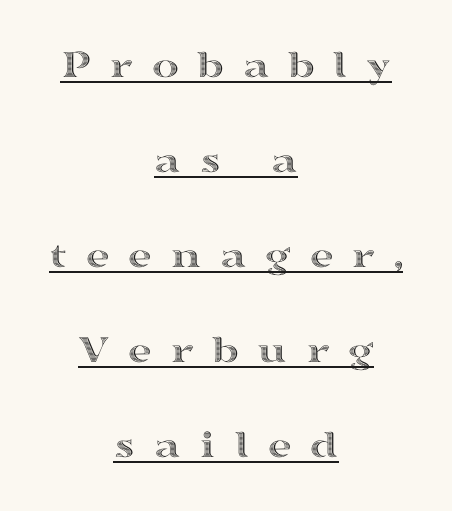
The image shows 41 px wide type, upright; set centered, loose line spacing (2.32x), unusually wide letter spacing (+0.45 em), underlined; a medium x-height.
